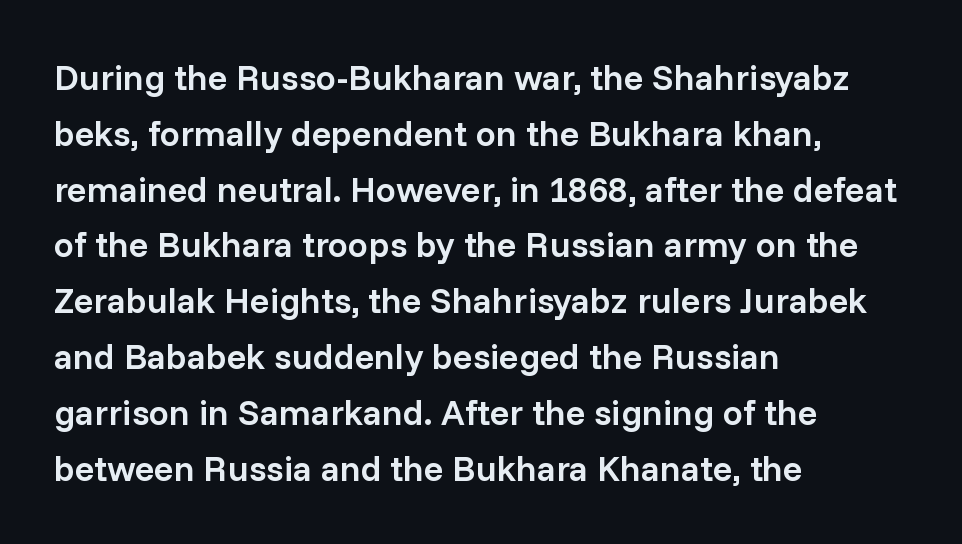
{"serif": "no", "italic": "no", "bold": "semi", "weight": "semibold", "width": "normal", "stroke_contrast": "low", "x_height": "medium", "monospaced": "no", "underline": "no", "align": "left", "line_spacing": "normal", "line_spacing_ratio": 1.55, "letter_spacing": "normal", "letter_spacing_em": 0.0, "glyph_px": 36}
